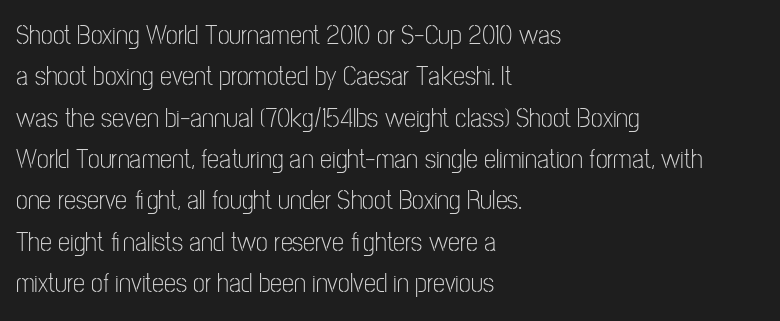
The image shows 27 px text type, upright; set left-aligned, normal line spacing (1.53x), normal letter spacing, not underlined.
